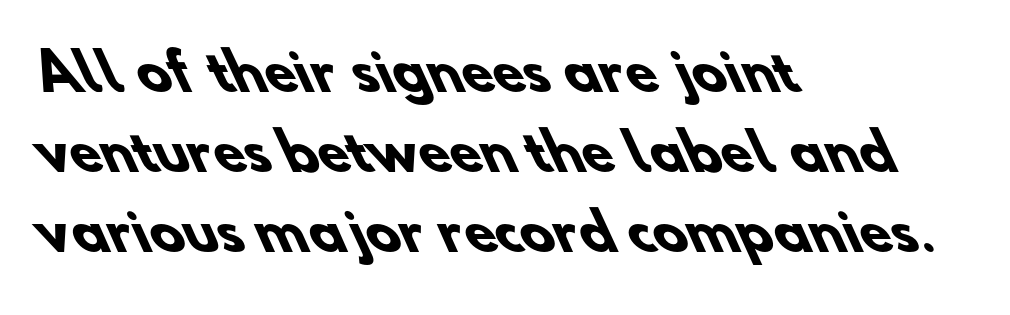
The image shows 51 px heavy sans-serif type; set left-aligned, normal line spacing (1.57x), normal letter spacing, not underlined; low stroke contrast and a small x-height.
